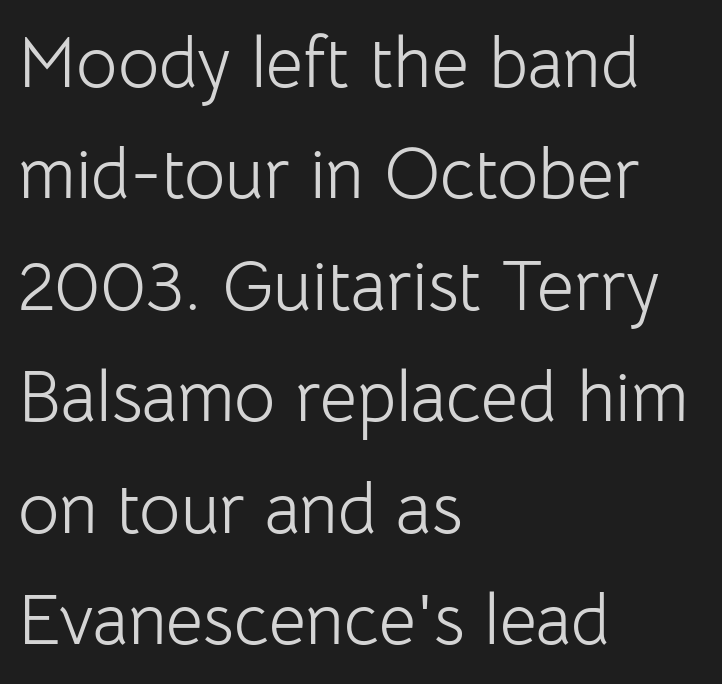
{"serif": "no", "italic": "no", "bold": "no", "weight": "light", "width": "normal", "stroke_contrast": "low", "x_height": "medium", "monospaced": "no", "underline": "no", "align": "left", "line_spacing": "normal", "line_spacing_ratio": 1.57, "letter_spacing": "normal", "letter_spacing_em": 0.0, "glyph_px": 71}
